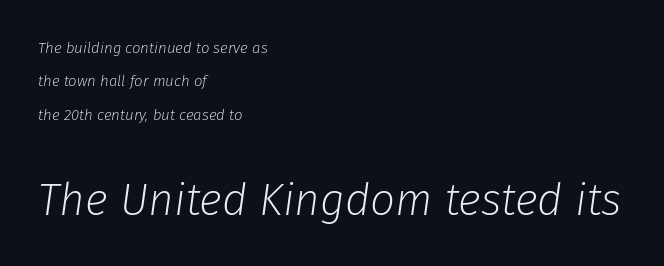
Successive baselines arrive slowly, with a big drop between each. Short and long lines alike share a common starting point at left. The passage shown is typed in a proportional face where columns would drift. The passage shown begins with its smaller block and ends with its larger one. The strokes carry an ordinary text weight at most. This is oblique type, the kind used for emphasis or titles.
